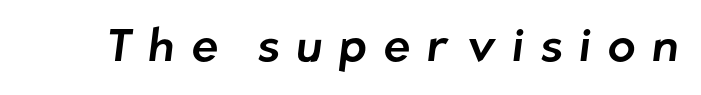
The image shows 46 px sans-serif type; set unusually wide letter spacing (+0.36 em), not underlined; low stroke contrast and a medium x-height.
